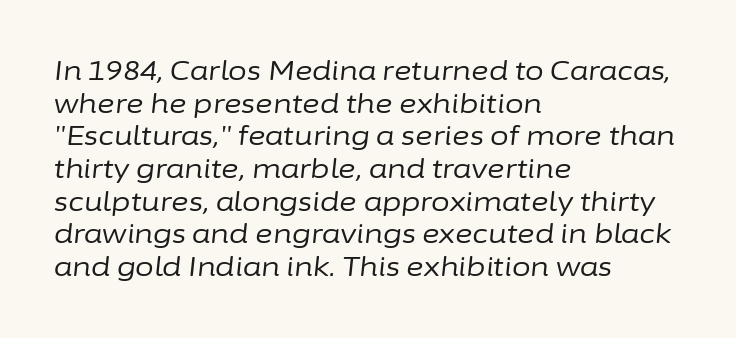
The image shows 27 px text type, italic (leaning right); set left-aligned, line spacing 1.21x, normal letter spacing, not underlined.
